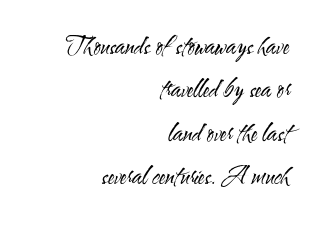
The image shows 24 px text type; set right-aligned, line spacing 1.81x, normal letter spacing, not underlined.
